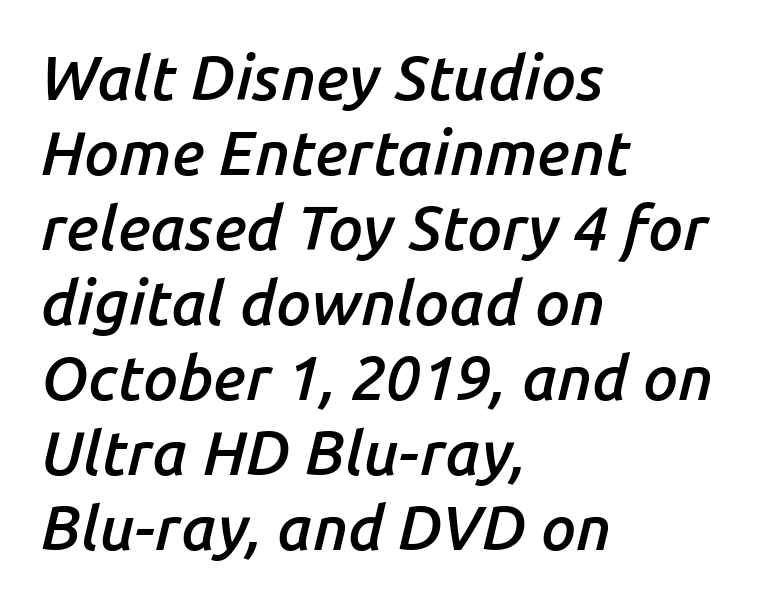
Q: Is the text bold? A: Semi-bold.
Q: Is the text italic (slanted)? A: Yes, it leans right by about 14 degrees.
Q: Is the text underlined? A: No.
Q: How is the paragraph aligned? A: Left-aligned.
Q: Is the spacing between letters normal or unusually wide? A: Normal.
Q: Width (condensed, normal, or wide)? A: Normal.
Q: Stroke contrast? A: Low.
Q: x-height? A: Medium.
Q: Monospaced? A: No.
